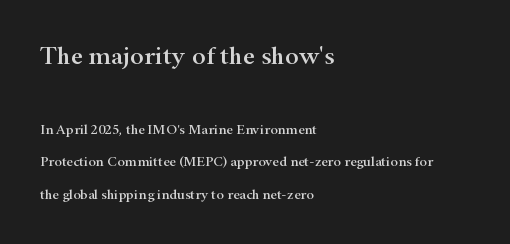
Letter spacing: default. A bare baseline throughout the passage. Here the first block reads like a headline and the second like body copy. Visually the block forms a straight wall on the left and a jagged coastline on the right. One glance says open: line gaps are wider than usual. The type sits square on the baseline with zero lean.
